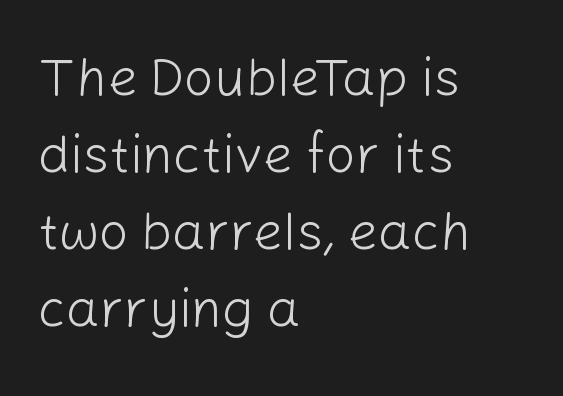
The image shows 53 px light sans-serif type, upright; set left-aligned, normal line spacing (1.45x), normal letter spacing, not underlined; low stroke contrast and a medium x-height.
